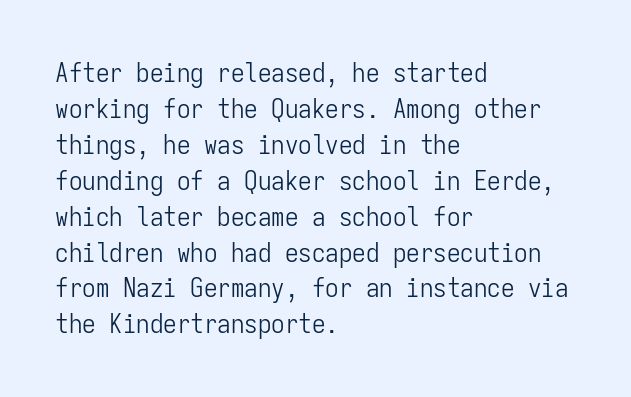
{"italic": "no", "bold": "no", "underline": "no", "align": "left", "line_spacing": "normal", "line_spacing_ratio": 1.33, "letter_spacing": "normal", "letter_spacing_em": 0.0, "glyph_px": 27}
